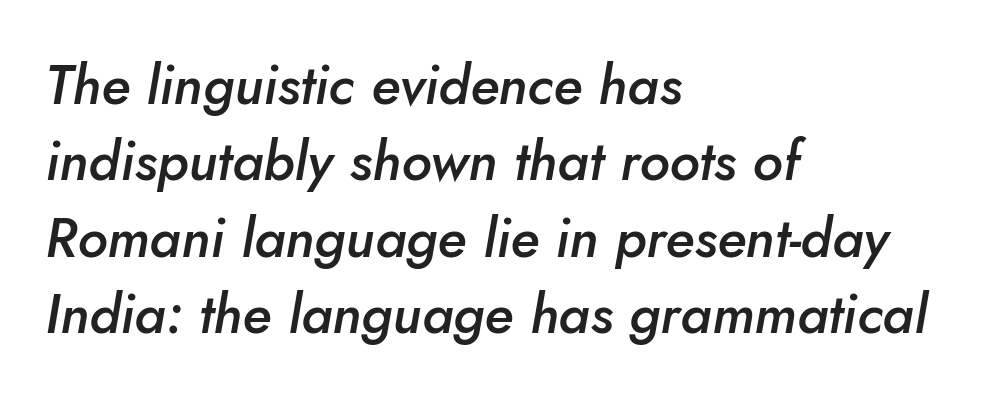
{"italic": "yes", "lean": "right", "slant_degrees": 10, "bold": "semi", "weight": "semibold", "width": "normal", "stroke_contrast": "low", "x_height": "small", "monospaced": "no", "underline": "no", "align": "left", "line_spacing": "normal", "line_spacing_ratio": 1.39, "letter_spacing": "normal", "letter_spacing_em": 0.0, "glyph_px": 55}
